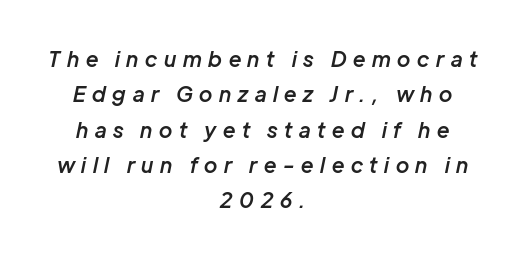
{"italic": "yes", "lean": "right", "slant_degrees": 12, "bold": "semi", "underline": "no", "align": "center", "line_spacing": "normal", "line_spacing_ratio": 1.68, "letter_spacing": "wide", "letter_spacing_em": 0.32, "glyph_px": 21}
